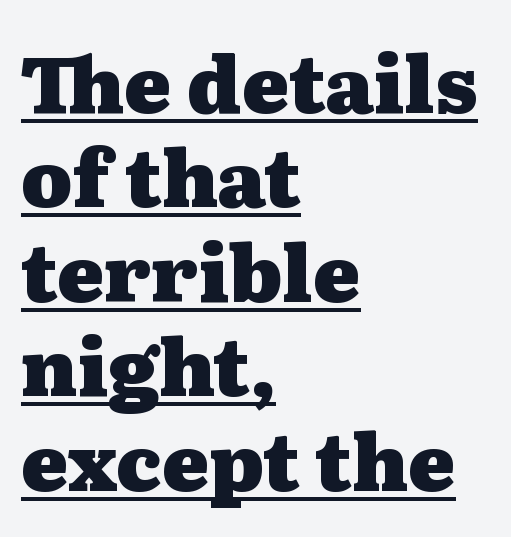
Tall strokes in this sample are plumb rather than angled. Does extra space separate the letters? No, they use regular spacing. Each line of the rendering has a horizontal stroke beneath the glyphs. Left-aligned paragraph, ragged on the right. The characters look thick and weighty, a clear bold.
